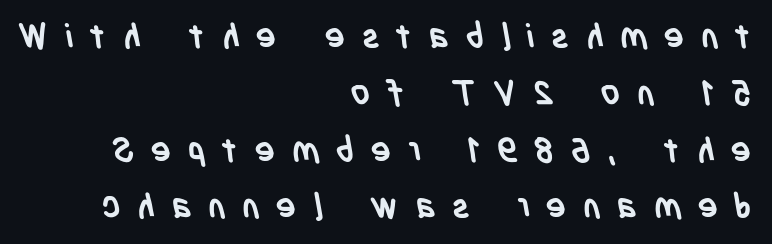
The image shows 34 px semibold, condensed sans-serif type; set right-aligned, normal line spacing (1.67x), unusually wide letter spacing (+0.48 em), not underlined; low stroke contrast and a large x-height.
